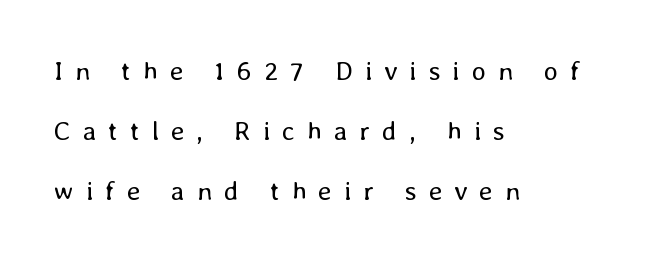
Q: Is the text bold? A: No.
Q: Is the text italic (slanted)? A: No, it is upright.
Q: Is the text underlined? A: No.
Q: How is the paragraph aligned? A: Left-aligned.
Q: Is the spacing between letters normal or unusually wide? A: Unusually wide.
Q: Is the spacing between lines tight, normal or loose? A: Loose.
